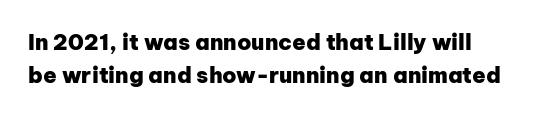
The image shows 22 px bold type, upright; set normal line spacing (1.49x), normal letter spacing, not underlined.
